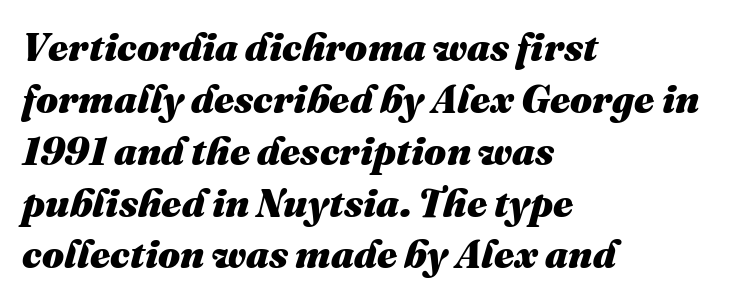
These words are printed bold, with thick strokes throughout. Casual observation: everything's shoved over to the left. Standard letterfit; no display-style spreading of the glyphs. The rows are spaced the way most documents space them. Looking at the ascenders, they clearly lean.
